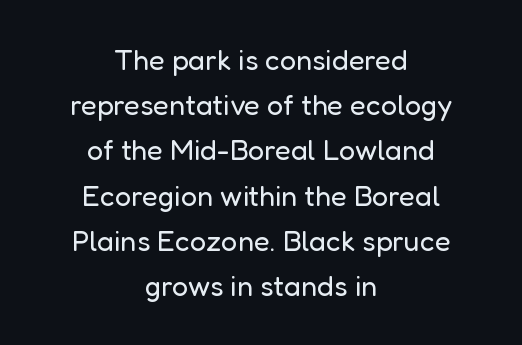
Q: Is the text bold? A: No.
Q: Is the text italic (slanted)? A: No, it is upright.
Q: Is the typeface a serif or a sans-serif typeface? A: Sans-serif.
Q: Is the text underlined? A: No.
Q: How is the paragraph aligned? A: Centered.
Q: Is the spacing between letters normal or unusually wide? A: Normal.
Q: Is the spacing between lines tight, normal or loose? A: Normal.
Q: Width (condensed, normal, or wide)? A: Normal.
Q: Stroke contrast? A: Low.
Q: x-height? A: Medium.
Q: Monospaced? A: No.
